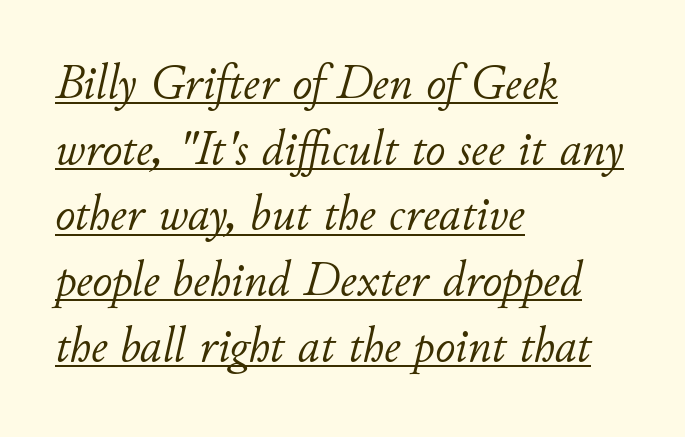
{"italic": "yes", "lean": "right", "slant_degrees": 11, "bold": "no", "weight": "light", "width": "normal", "stroke_contrast": "low", "x_height": "small", "monospaced": "no", "underline": "yes", "align": "left", "line_spacing": "normal", "line_spacing_ratio": 1.34, "letter_spacing": "normal", "letter_spacing_em": 0.0, "glyph_px": 49}
